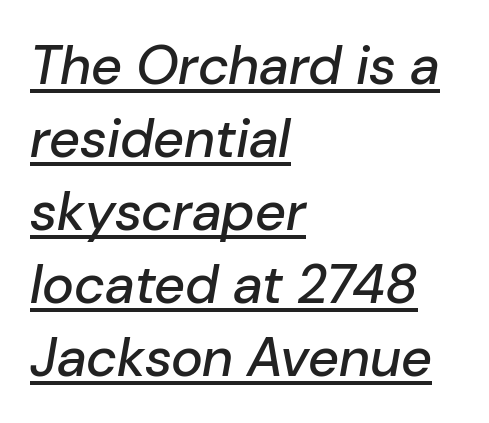
Line starts are locked; line ends wander. The rows are spaced the way most documents space them. Beneath each row of characters lies a ruled line. You could not count columns in this text — the font is proportionally spaced. The line texture is even and compact thanks to regular tracking. Looking at the ascenders, they clearly lean.
